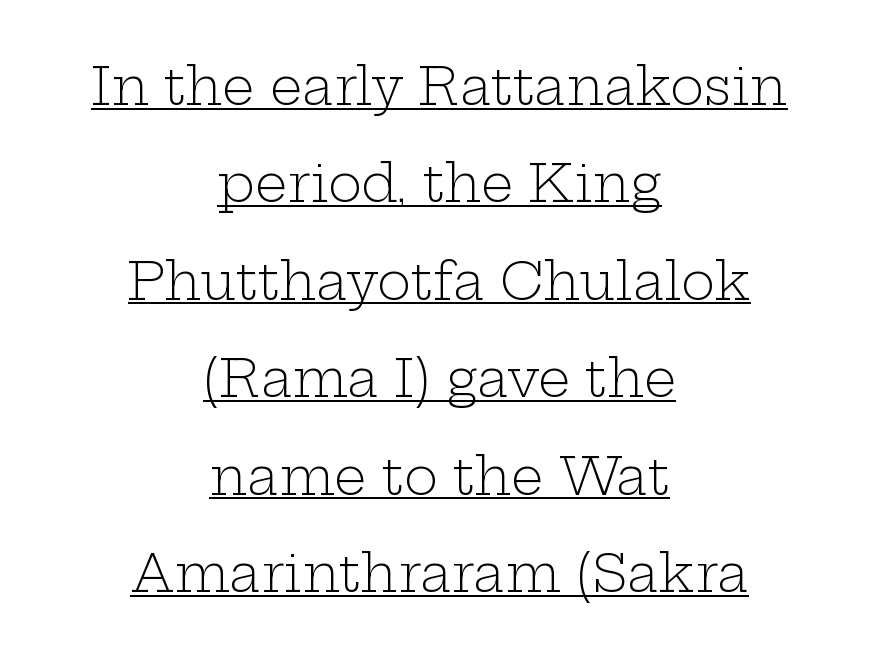
The image shows 51 px light, wide serif type, upright; set centered, loose line spacing (1.91x), normal letter spacing, underlined; low stroke contrast and a medium x-height.
